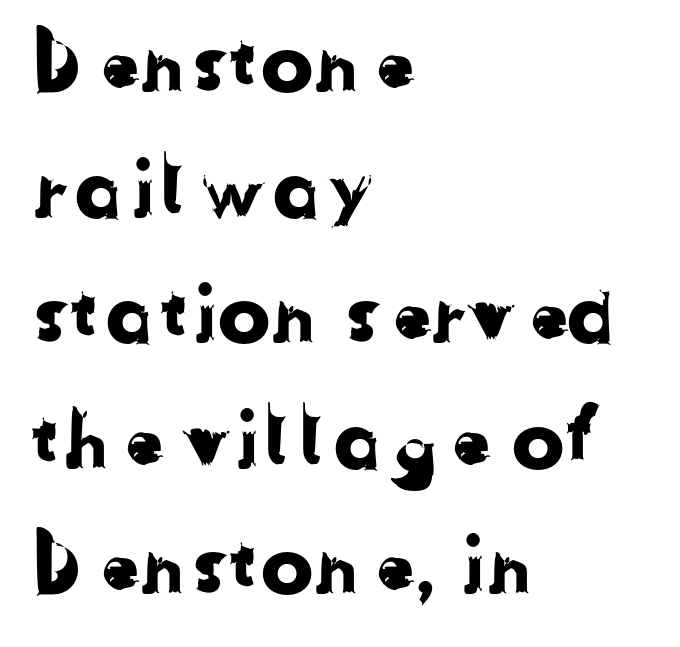
Q: Is the typeface a serif or a sans-serif typeface? A: Sans-serif.
Q: Is the text underlined? A: No.
Q: How is the paragraph aligned? A: Left-aligned.
Q: Is the spacing between letters normal or unusually wide? A: Normal.
Q: Is the spacing between lines tight, normal or loose? A: Normal.
Q: Width (condensed, normal, or wide)? A: Normal.
Q: Stroke contrast? A: Low.
Q: x-height? A: Medium.
Q: Monospaced? A: No.
